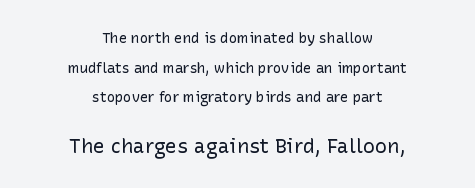
The font's upright variant was chosen for this text. Weight: in the light-to-regular range. Look at the tracking — it's just the regular setting, nothing added. Small over large — that's the arrangement of the two blocks here.
